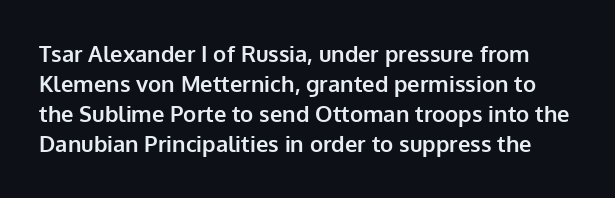
Q: Is the text bold? A: Yes.
Q: Is the text italic (slanted)? A: No, it is upright.
Q: Is the text underlined? A: No.
Q: Is the spacing between letters normal or unusually wide? A: Normal.
Q: Is the spacing between lines tight, normal or loose? A: Normal.
